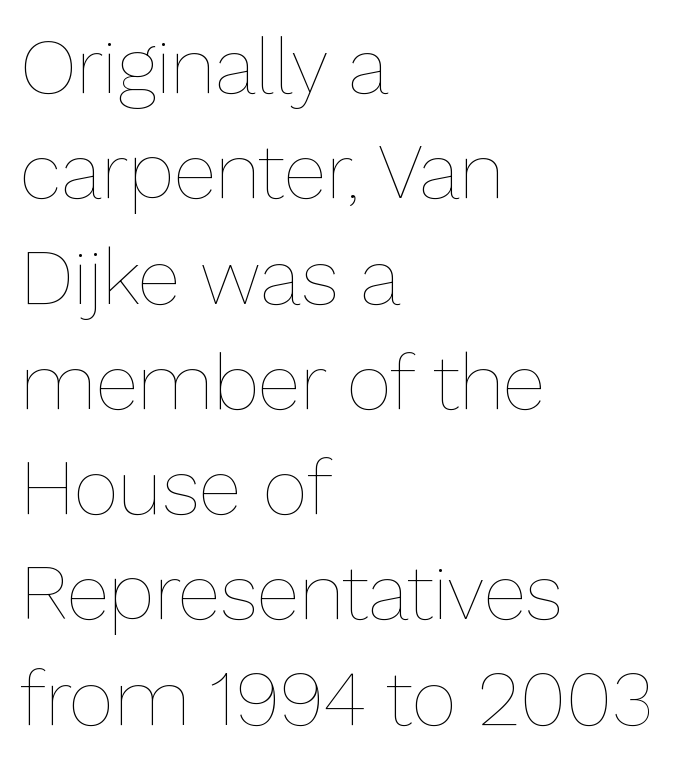
The image shows 78 px thin type, upright; set left-aligned, normal line spacing (1.35x), normal letter spacing, not underlined; low stroke contrast and a medium x-height.
